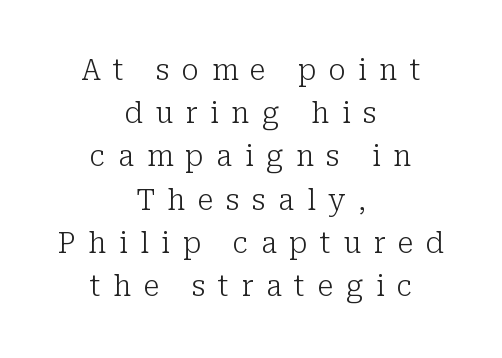
The font sits on the lighter half of the weight spectrum, regular included. Beneath every word, the page is bare. The vertical gap from one line to the next is medium. These lines have a slow, spaced-out rhythm from letter to letter. This sample uses an upright cut, with every glyph sitting square on the baseline.
